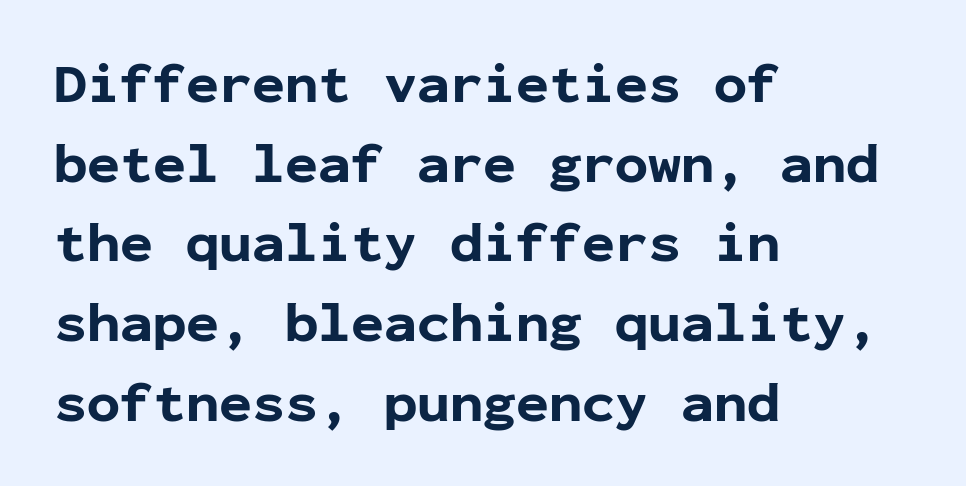
The typeface chosen for these lines omits serifs. Caption: standard tracking, unaltered. The face used here is monospaced, like something from a code editor. Does the lettering tilt? It doesn't — this is upright. Every letter is thick-stroked: bold, no question. If you measured baseline to baseline, you'd find a middling distance.
